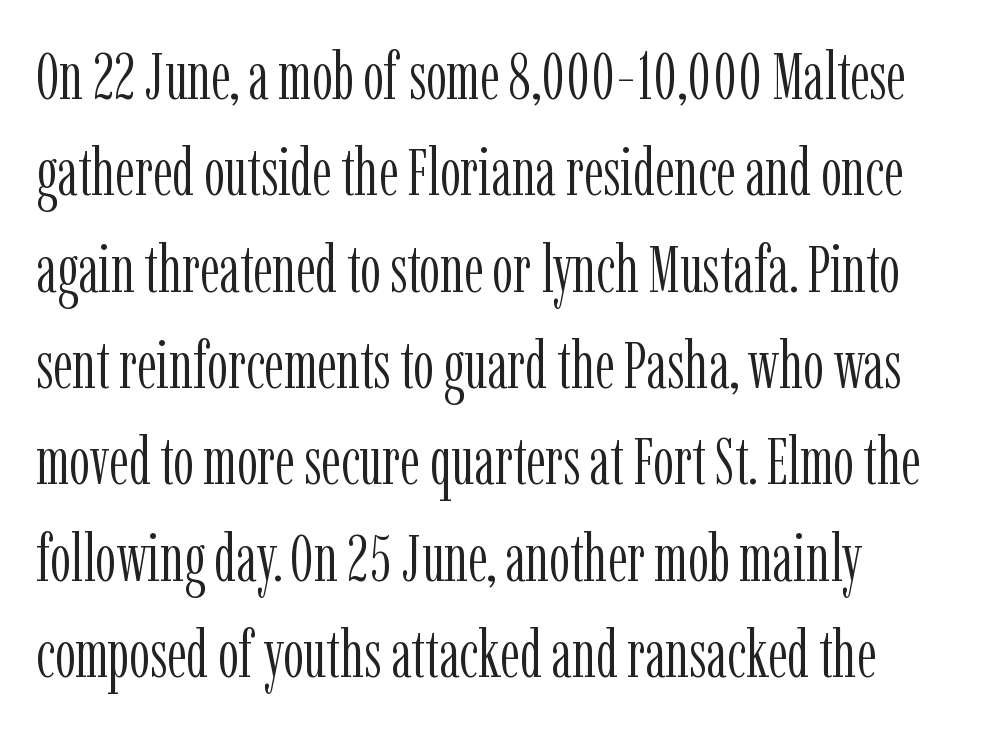
The face used here is seriffed, in the tradition of book romans. No chunkiness to these letters — they're not bold. Evenly set lines give the paragraph a standard silhouette. Anything drawn beneath the words? Only blank space.
